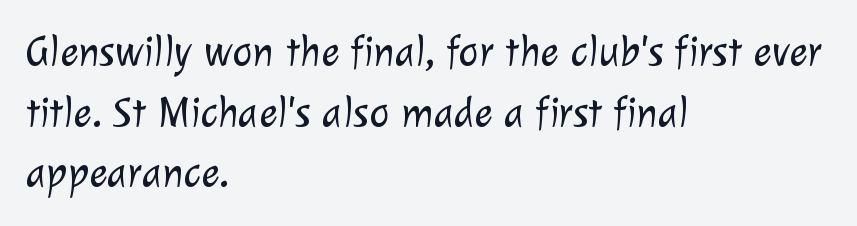
Has an underline been added? It has not. Whoever set this chose a conventional vertical rhythm. The rendering uses natural spacing where letterforms have individual widths. This is not heavy type; no bold has been used. Note: no serifs on the glyphs. Typeset ragged right — the left edge is the straight one.
